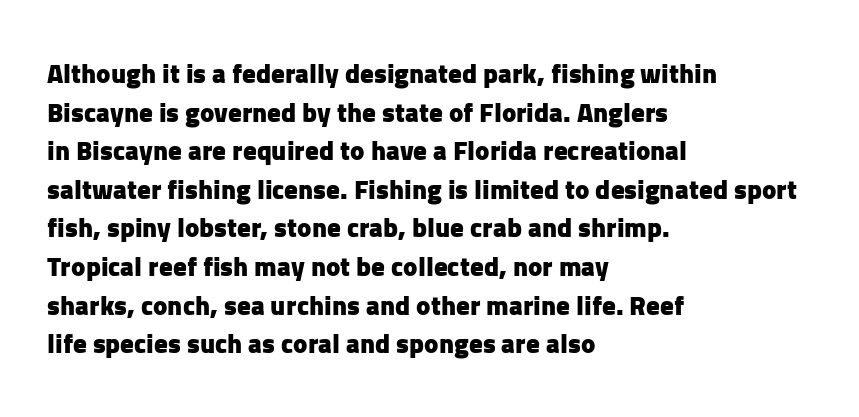
Q: Is the text bold? A: Yes.
Q: Is the text italic (slanted)? A: No, it is upright.
Q: Is the text underlined? A: No.
Q: How is the paragraph aligned? A: Left-aligned.
Q: Is the spacing between letters normal or unusually wide? A: Normal.
Q: Is the spacing between lines tight, normal or loose? A: Normal.
